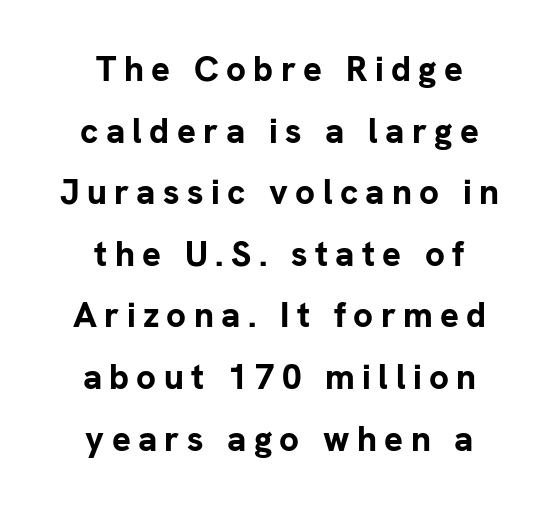
{"serif": "no", "italic": "no", "bold": "yes", "weight": "bold", "width": "normal", "stroke_contrast": "low", "x_height": "medium", "monospaced": "no", "underline": "no", "align": "center", "line_spacing_ratio": 1.76, "letter_spacing": "wide", "letter_spacing_em": 0.21, "glyph_px": 35}
